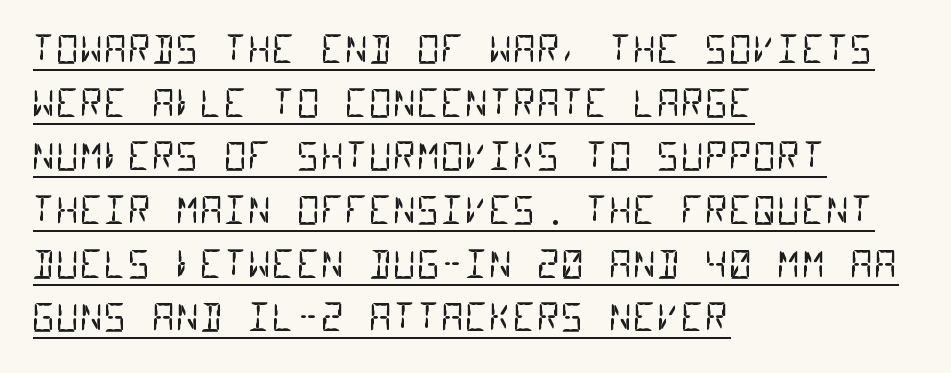
{"serif": "no", "bold": "no", "weight": "regular", "width": "condensed", "stroke_contrast": "low", "x_height": "large", "monospaced": "yes", "underline": "yes", "align": "left", "line_spacing": "normal", "line_spacing_ratio": 1.45, "letter_spacing": "normal", "letter_spacing_em": 0.0, "glyph_px": 37}
